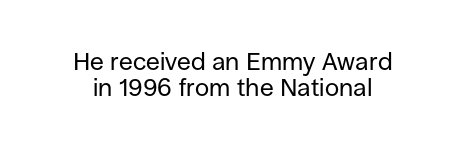
{"italic": "no", "bold": "no", "underline": "no", "line_spacing": "tight", "line_spacing_ratio": 1.03, "letter_spacing": "normal", "letter_spacing_em": 0.0, "glyph_px": 25}
